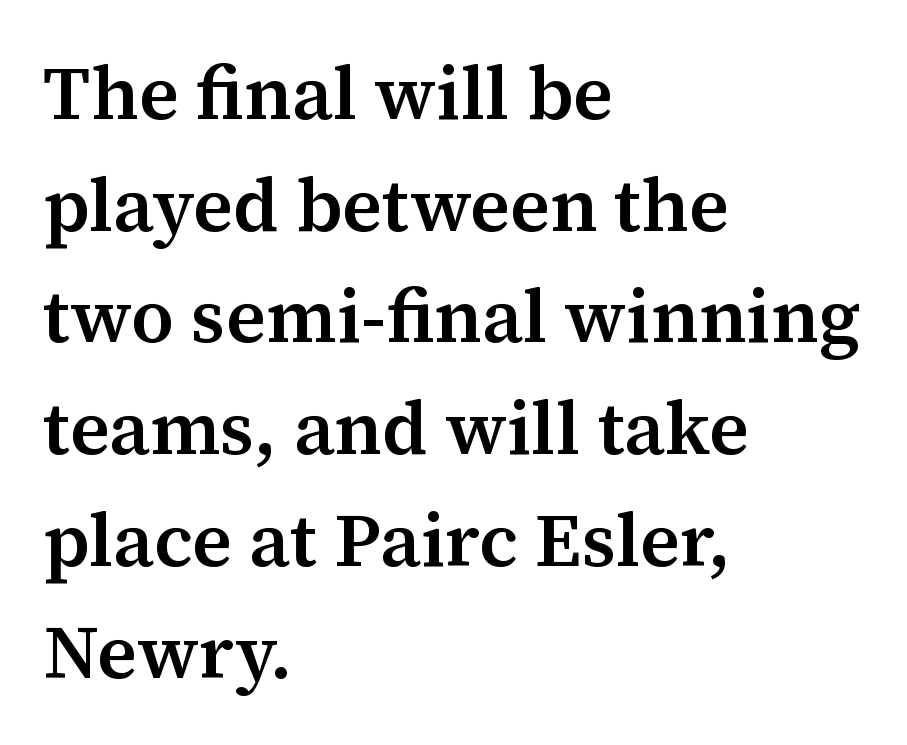
Q: Is the text bold? A: Semi-bold.
Q: Is the text italic (slanted)? A: No, it is upright.
Q: Is the typeface a serif or a sans-serif typeface? A: Serif.
Q: Is the text underlined? A: No.
Q: How is the paragraph aligned? A: Left-aligned.
Q: Is the spacing between letters normal or unusually wide? A: Normal.
Q: Is the spacing between lines tight, normal or loose? A: Normal.
Q: Width (condensed, normal, or wide)? A: Normal.
Q: Stroke contrast? A: Medium.
Q: x-height? A: Medium.
Q: Monospaced? A: No.
